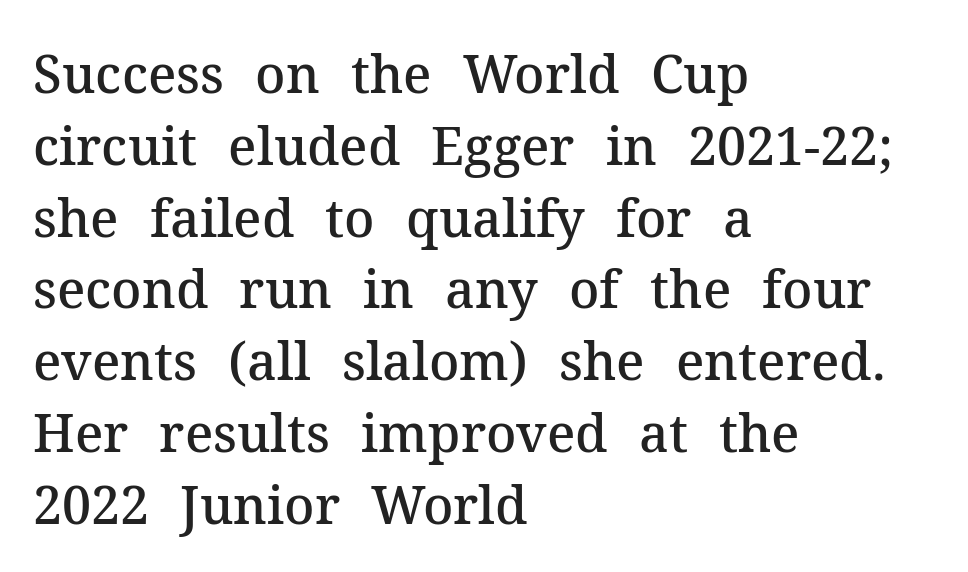
The image shows 52 px semibold serif type, upright; set left-aligned, normal line spacing (1.38x), normal letter spacing, not underlined; medium stroke contrast and a medium x-height.
